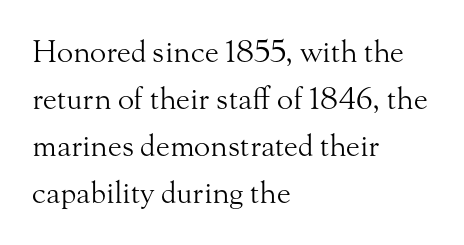
The image shows 30 px light serif type, upright; set left-aligned, normal line spacing (1.57x), normal letter spacing, not underlined; medium stroke contrast and a small x-height.
